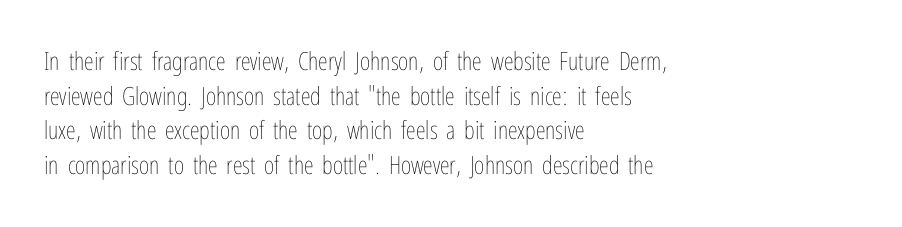
{"italic": "no", "bold": "no", "underline": "no", "align": "left", "line_spacing": "normal", "line_spacing_ratio": 1.39, "letter_spacing": "normal", "letter_spacing_em": 0.0, "glyph_px": 25}
